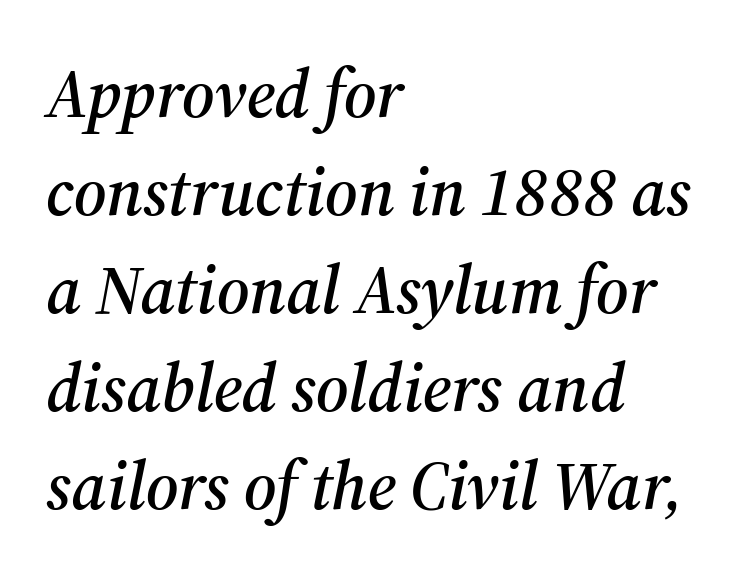
{"serif": "yes", "italic": "yes", "lean": "right", "slant_degrees": 12, "width": "normal", "stroke_contrast": "medium", "x_height": "medium", "monospaced": "no", "underline": "no", "align": "left", "line_spacing": "normal", "line_spacing_ratio": 1.44, "letter_spacing": "normal", "letter_spacing_em": 0.0, "glyph_px": 68}
